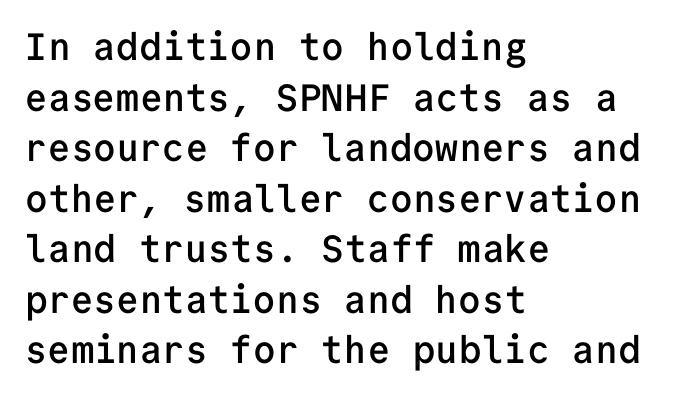
{"serif": "no", "italic": "no", "bold": "semi", "weight": "semibold", "width": "normal", "stroke_contrast": "low", "x_height": "medium", "monospaced": "yes", "underline": "no", "align": "left", "line_spacing": "normal", "line_spacing_ratio": 1.33, "letter_spacing": "normal", "letter_spacing_em": 0.0, "glyph_px": 38}
